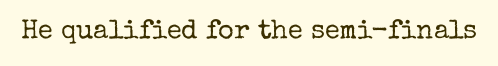
The image shows 27 px text type, upright; set normal letter spacing, not underlined.
